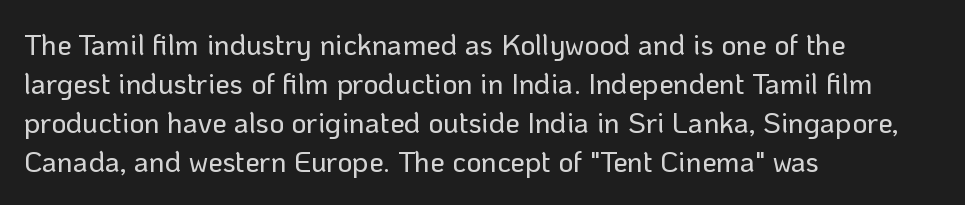
Nobody touched the tracking dial on this one. Words float on clear page, feet unadorned. The letters stand straight up with perfectly vertical stems. The face used here is proportionally spaced, like ordinary book or web type.
